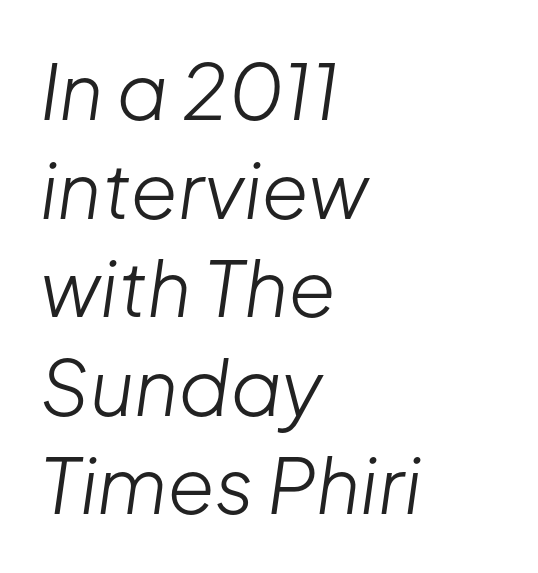
Q: Is the text bold? A: No.
Q: Is the text italic (slanted)? A: Yes, it leans right by about 8 degrees.
Q: Is the text underlined? A: No.
Q: How is the paragraph aligned? A: Left-aligned.
Q: Is the spacing between letters normal or unusually wide? A: Normal.
Q: Is the spacing between lines tight, normal or loose? A: Normal.
Q: Width (condensed, normal, or wide)? A: Normal.
Q: Stroke contrast? A: Low.
Q: x-height? A: Medium.
Q: Monospaced? A: No.
